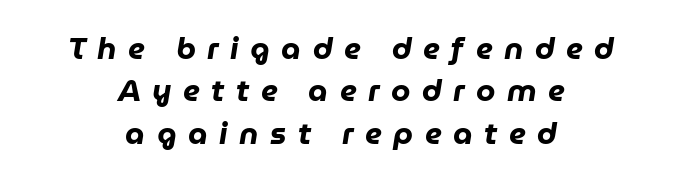
Rule under the text: the space is simply empty. Each glyph is drawn with heavy, bold strokes. Rendered with sloped, italic letterforms. Each word looks stretched out because of the extra space between its letters. Here the designer chose a conventional face with non-uniform glyph widths.
